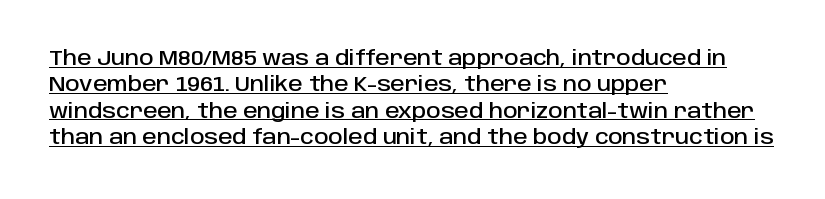
Q: Is the text italic (slanted)? A: No, it is upright.
Q: Is the text underlined? A: Yes.
Q: How is the paragraph aligned? A: Left-aligned.
Q: Is the spacing between letters normal or unusually wide? A: Normal.
Q: Is the spacing between lines tight, normal or loose? A: Normal.
